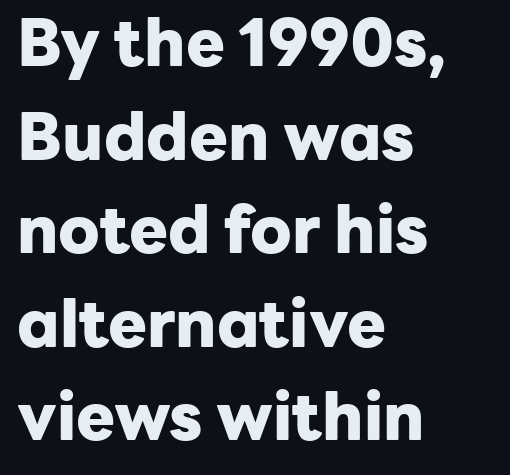
Short and long lines alike share a common starting point at left. A typesetter would call this proportional, since set widths differ per character. Typographic density is high because the face is bold. No feet cap the strokes, marking this as sans-serif type.
